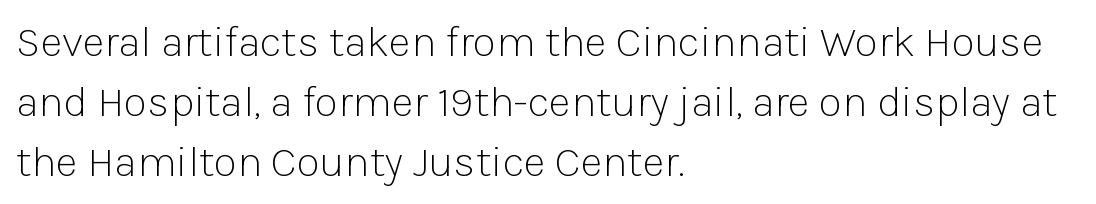
The image shows 43 px light sans-serif type, upright; set left-aligned, normal line spacing (1.4x), normal letter spacing, not underlined; low stroke contrast and a medium x-height.
